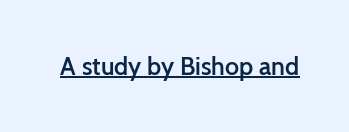
The image shows 25 px text type, upright; set normal letter spacing, underlined.
